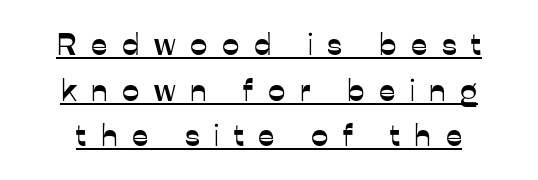
{"serif": "no", "italic": "no", "width": "normal", "stroke_contrast": "low", "x_height": "medium", "monospaced": "no", "underline": "yes", "line_spacing": "normal", "line_spacing_ratio": 1.47, "letter_spacing": "wide", "letter_spacing_em": 0.47, "glyph_px": 31}
